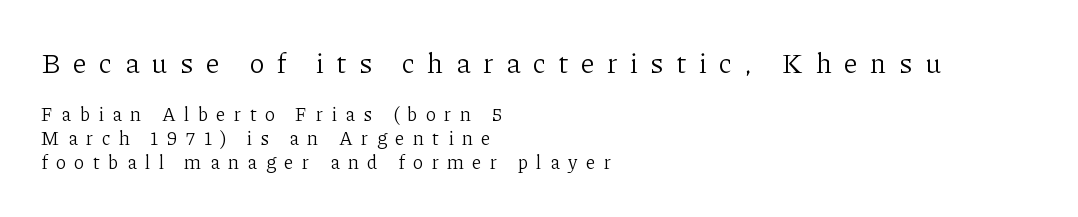
The image shows 28 px light serif type, upright; set left-aligned, normal line spacing (1.27x), unusually wide letter spacing (+0.44 em), not underlined; the first (top) block is 1.47x larger; low stroke contrast and a medium x-height.
